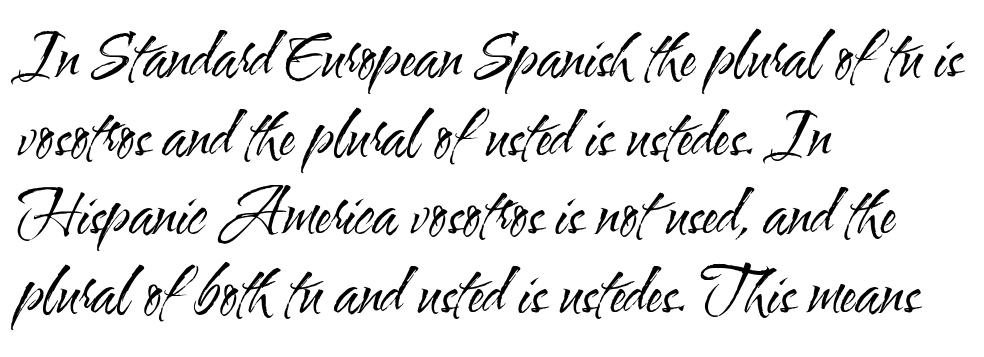
Nobody drew a line under any word here. Line starts are locked; line ends wander. The strokes are not fattened; the text isn't bold. Looks like regular typesetting: each glyph gets only the width it needs.
